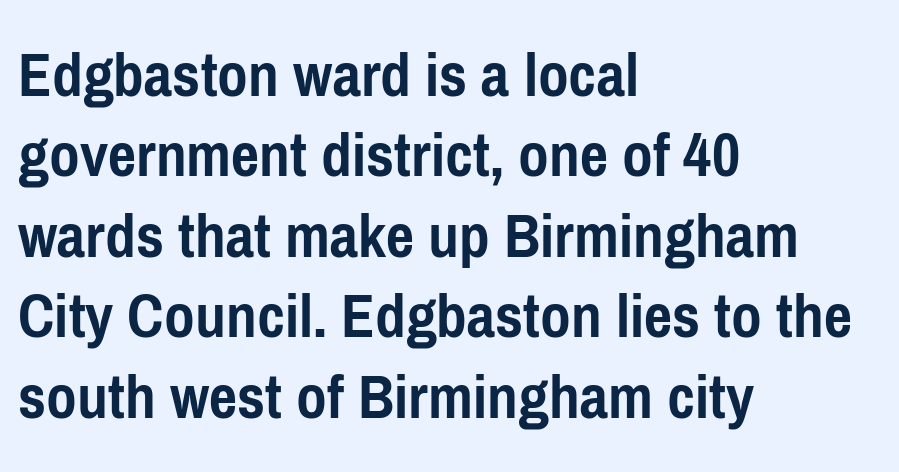
Grotesque or geometric, the face here clearly has no serifs. The letters advance in unequal steps, a hallmark of proportional type. In terms of posture, this sample is upright. How are the letters spaced? Ordinarily, with no added tracking. A bare baseline throughout the passage.
